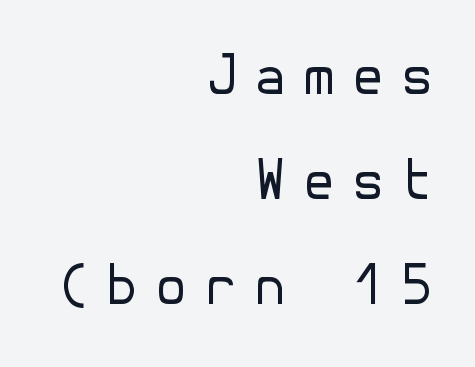
{"serif": "no", "italic": "no", "bold": "no", "weight": "regular", "width": "normal", "stroke_contrast": "low", "x_height": "medium", "underline": "no", "align": "right", "line_spacing": "loose", "line_spacing_ratio": 1.98, "letter_spacing": "wide", "letter_spacing_em": 0.31, "glyph_px": 53}
